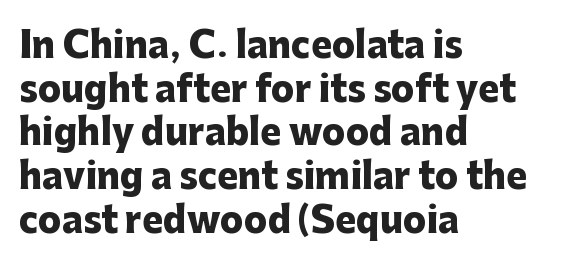
Q: Is the text bold? A: Yes.
Q: Is the text italic (slanted)? A: No, it is upright.
Q: Is the typeface a serif or a sans-serif typeface? A: Sans-serif.
Q: Is the text underlined? A: No.
Q: How is the paragraph aligned? A: Left-aligned.
Q: Is the spacing between letters normal or unusually wide? A: Normal.
Q: Is the spacing between lines tight, normal or loose? A: Normal.
Q: Width (condensed, normal, or wide)? A: Normal.
Q: Stroke contrast? A: Low.
Q: x-height? A: Medium.
Q: Monospaced? A: No.
